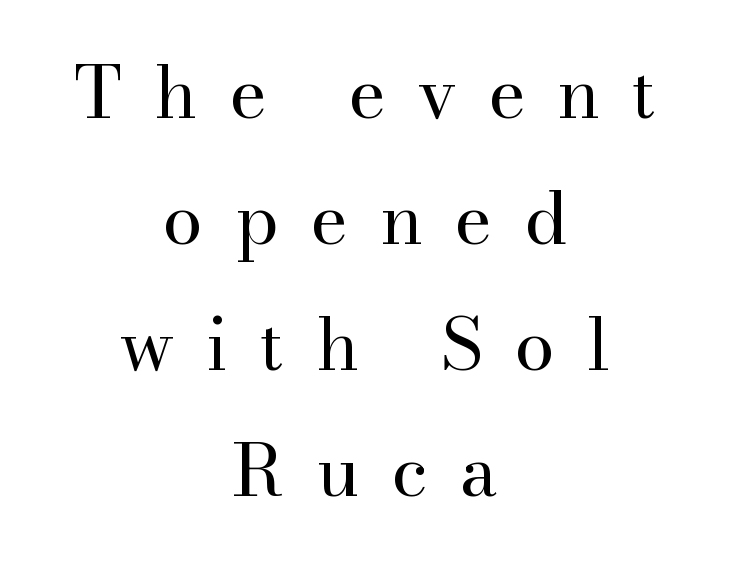
No chunkiness to these letters — they're not bold. Proportional: the letters do not fall into vertical columns. The font's upright variant was chosen for this text. How are the letters spaced? Widely, with obvious added tracking.
